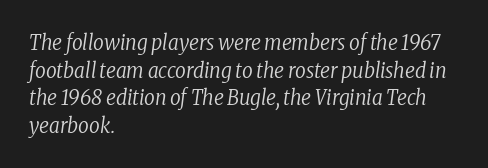
Q: Is the text bold? A: No.
Q: Is the text italic (slanted)? A: Yes, it leans right by about 8 degrees.
Q: Is the text underlined? A: No.
Q: How is the paragraph aligned? A: Left-aligned.
Q: Is the spacing between letters normal or unusually wide? A: Normal.
Q: Is the spacing between lines tight, normal or loose? A: Normal.
